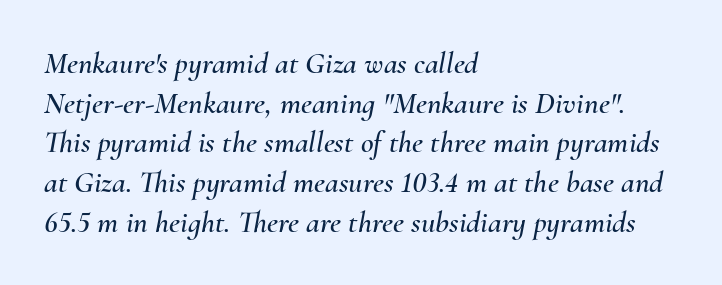
Characters are canted at an angle relative to the baseline's perpendicular. The baseline area is clear. A typesetter would call this proportional, since set widths differ per character. Characters follow at the spacing the type designer built in.
